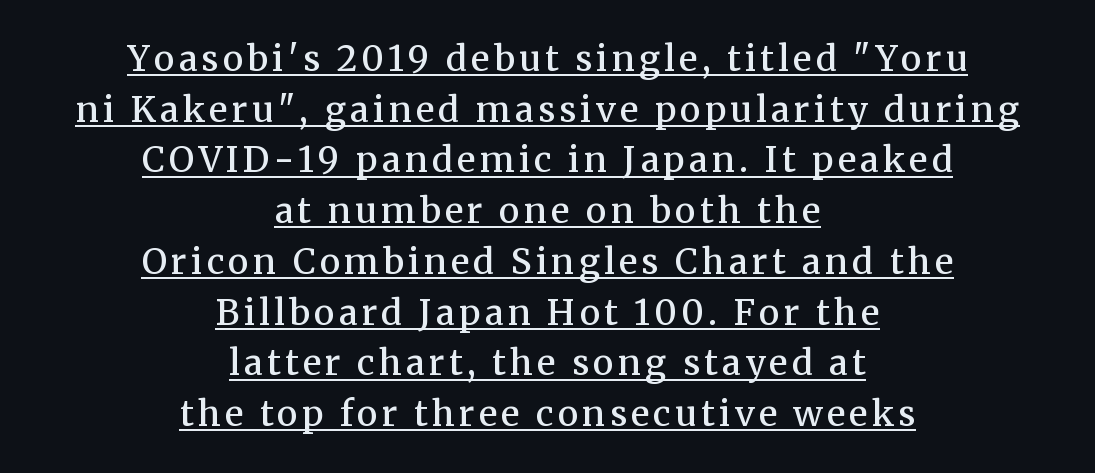
{"serif": "yes", "italic": "no", "bold": "semi", "weight": "semibold", "width": "normal", "stroke_contrast": "medium", "x_height": "medium", "monospaced": "no", "underline": "yes", "align": "center", "line_spacing": "normal", "line_spacing_ratio": 1.45, "glyph_px": 35}
